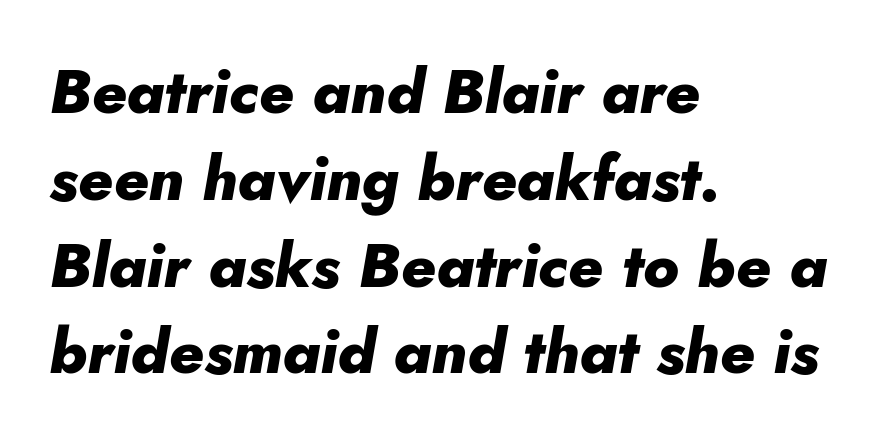
{"italic": "yes", "lean": "right", "slant_degrees": 10, "bold": "yes", "weight": "heavy", "width": "normal", "stroke_contrast": "low", "x_height": "small", "monospaced": "no", "underline": "no", "align": "left", "line_spacing": "normal", "line_spacing_ratio": 1.4, "letter_spacing": "normal", "letter_spacing_em": 0.0, "glyph_px": 62}
